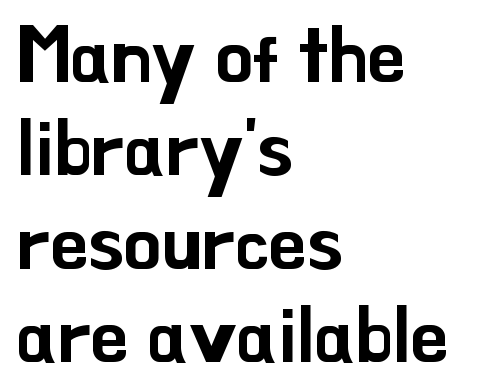
The image shows 76 px sans-serif type, upright; set left-aligned, line spacing 1.23x, normal letter spacing, not underlined; low stroke contrast and a small x-height.
